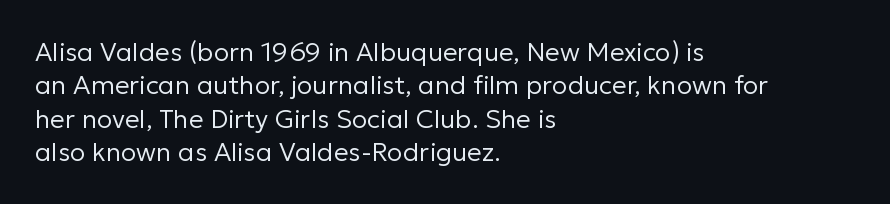
The image shows 26 px text type, upright; set left-aligned, normal line spacing (1.28x), normal letter spacing, not underlined.
